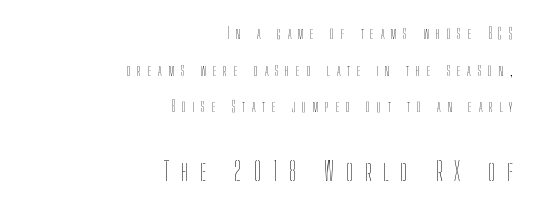
The image shows 26 px text type, upright; set right-aligned, loose line spacing (2.44x), unusually wide letter spacing (+0.44 em), not underlined; the second (bottom) block is 1.73x larger.
